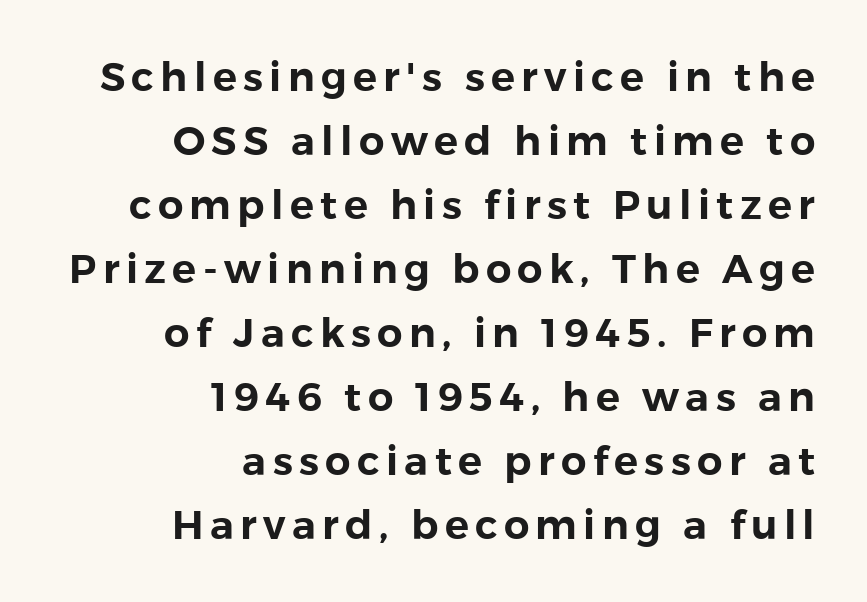
The image shows 40 px sans-serif type, upright; set right-aligned, normal line spacing (1.6x), not underlined; low stroke contrast and a medium x-height.
